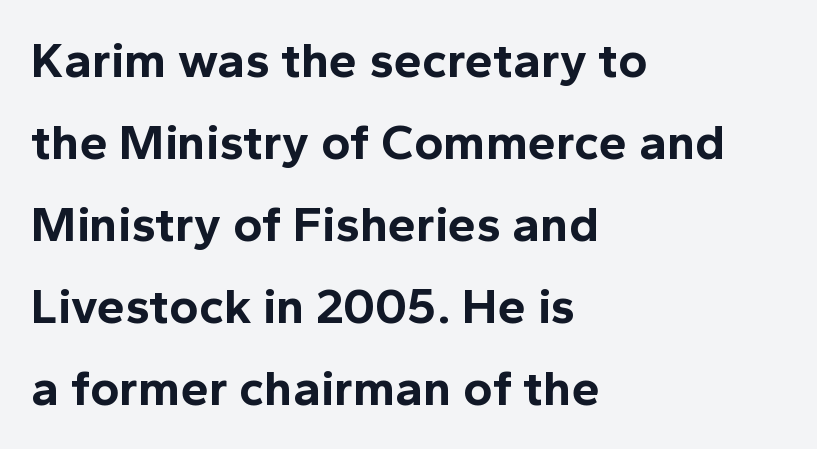
Q: Is the text bold? A: Yes.
Q: Is the text italic (slanted)? A: No, it is upright.
Q: Is the typeface a serif or a sans-serif typeface? A: Sans-serif.
Q: Is the text underlined? A: No.
Q: How is the paragraph aligned? A: Left-aligned.
Q: Is the spacing between letters normal or unusually wide? A: Normal.
Q: Is the spacing between lines tight, normal or loose? A: Normal.
Q: Width (condensed, normal, or wide)? A: Normal.
Q: x-height? A: Medium.
Q: Monospaced? A: No.
